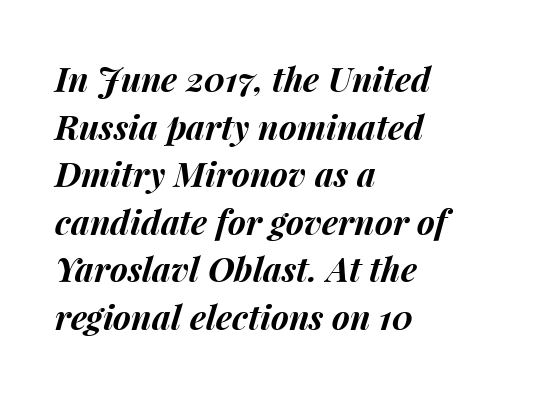
Q: Is the text bold? A: Yes.
Q: Is the text italic (slanted)? A: Yes, it leans right by about 15 degrees.
Q: Is the text underlined? A: No.
Q: How is the paragraph aligned? A: Left-aligned.
Q: Is the spacing between letters normal or unusually wide? A: Normal.
Q: Is the spacing between lines tight, normal or loose? A: Normal.
Q: Width (condensed, normal, or wide)? A: Normal.
Q: Stroke contrast? A: Medium.
Q: x-height? A: Medium.
Q: Monospaced? A: No.
